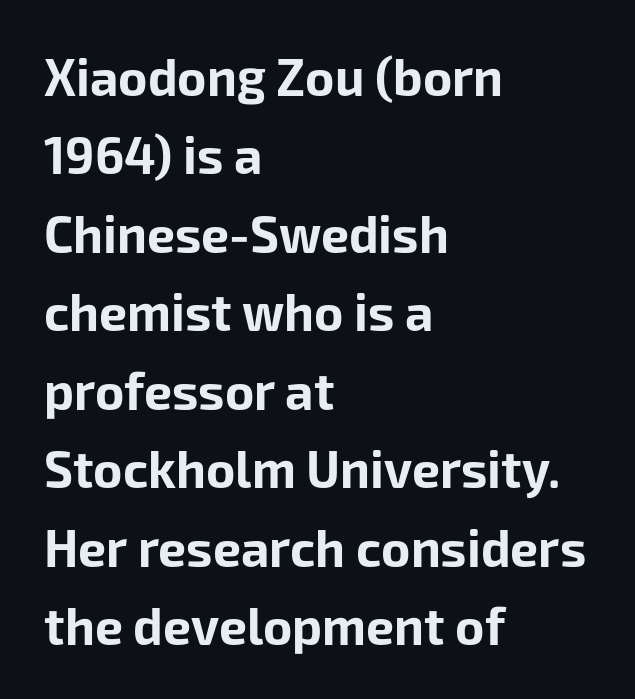
Q: Is the text bold? A: Yes.
Q: Is the text italic (slanted)? A: No, it is upright.
Q: Is the typeface a serif or a sans-serif typeface? A: Sans-serif.
Q: Is the text underlined? A: No.
Q: How is the paragraph aligned? A: Left-aligned.
Q: Is the spacing between letters normal or unusually wide? A: Normal.
Q: Is the spacing between lines tight, normal or loose? A: Normal.
Q: Width (condensed, normal, or wide)? A: Normal.
Q: Stroke contrast? A: Low.
Q: x-height? A: Medium.
Q: Monospaced? A: No.
